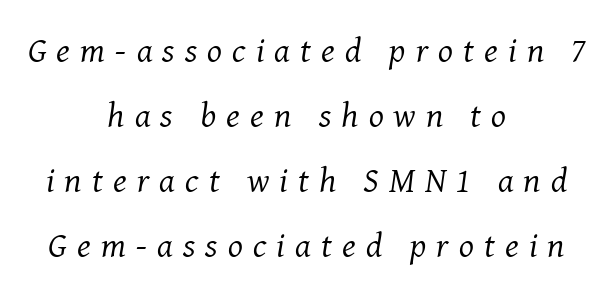
The image shows 35 px regular-weight serif type, italic (leaning right); set centered, line spacing 1.86x, unusually wide letter spacing (+0.29 em), not underlined; medium stroke contrast and a medium x-height.
